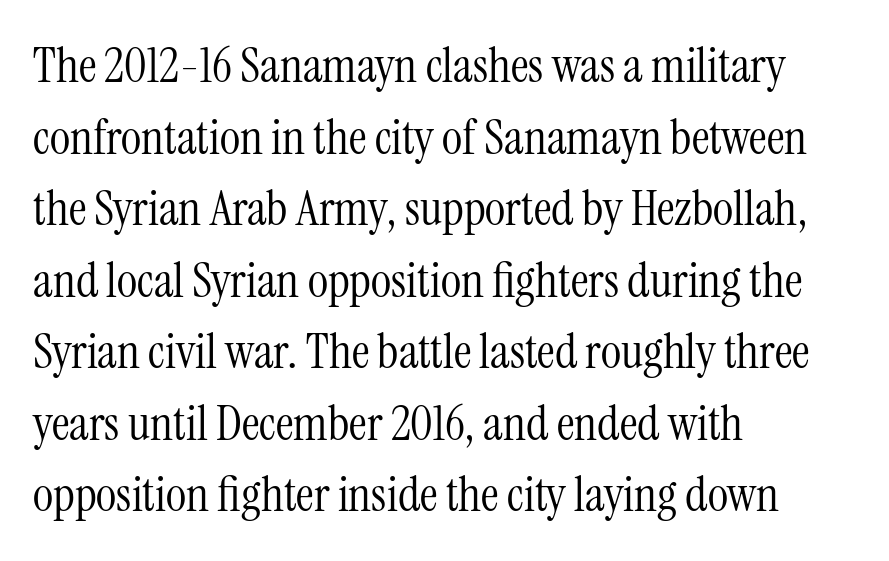
The image shows 49 px light, condensed serif type, upright; set left-aligned, normal line spacing (1.46x), normal letter spacing, not underlined; medium stroke contrast and a medium x-height.
